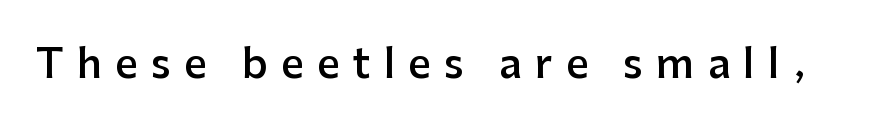
Q: Is the text bold? A: Semi-bold.
Q: Is the text italic (slanted)? A: No, it is upright.
Q: Is the typeface a serif or a sans-serif typeface? A: Sans-serif.
Q: Is the text underlined? A: No.
Q: Is the spacing between letters normal or unusually wide? A: Unusually wide.
Q: Width (condensed, normal, or wide)? A: Normal.
Q: Stroke contrast? A: Low.
Q: x-height? A: Medium.
Q: Monospaced? A: No.
